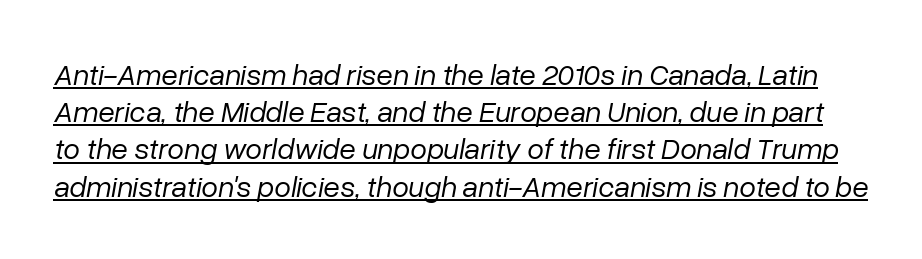
The image shows 30 px regular-weight type, italic (leaning right); set line spacing 1.24x, normal letter spacing, underlined; low stroke contrast and a medium x-height.
